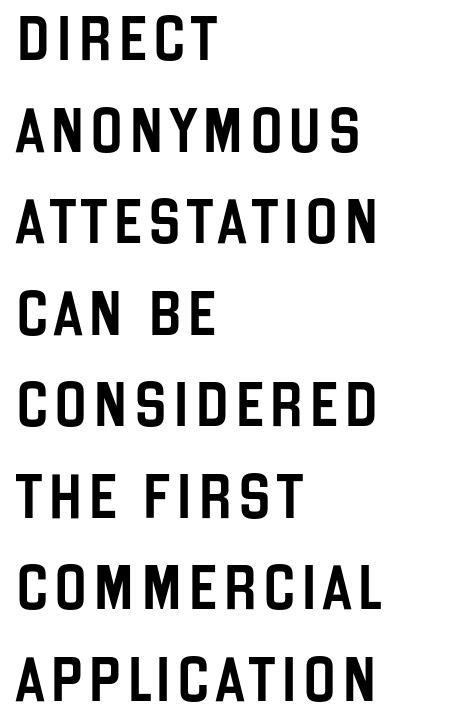
Q: Is the text italic (slanted)? A: No, it is upright.
Q: Is the typeface a serif or a sans-serif typeface? A: Sans-serif.
Q: Is the text underlined? A: No.
Q: How is the paragraph aligned? A: Left-aligned.
Q: Is the spacing between lines tight, normal or loose? A: Loose.
Q: Width (condensed, normal, or wide)? A: Condensed.
Q: Stroke contrast? A: Low.
Q: x-height? A: Large.
Q: Monospaced? A: No.
